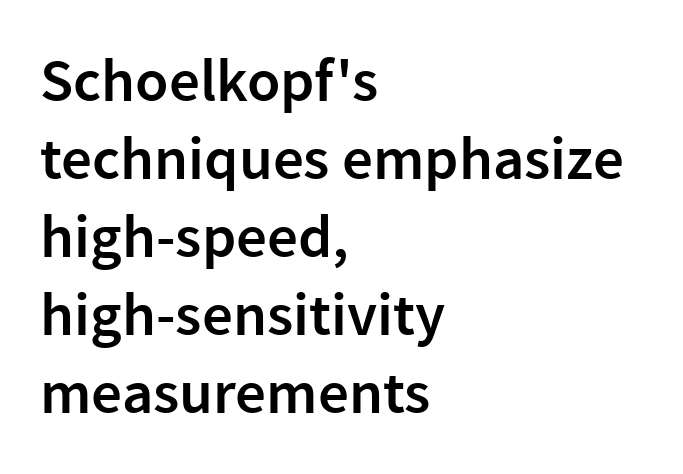
The image shows 61 px semibold sans-serif type, upright; set left-aligned, normal line spacing (1.28x), normal letter spacing, not underlined; low stroke contrast and a medium x-height.
